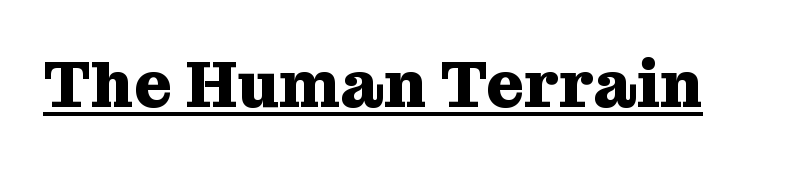
Q: Is the text bold? A: Yes.
Q: Is the text italic (slanted)? A: No, it is upright.
Q: Is the typeface a serif or a sans-serif typeface? A: Serif.
Q: Is the text underlined? A: Yes.
Q: Is the spacing between letters normal or unusually wide? A: Normal.
Q: Width (condensed, normal, or wide)? A: Normal.
Q: Stroke contrast? A: Medium.
Q: x-height? A: Medium.
Q: Monospaced? A: No.
